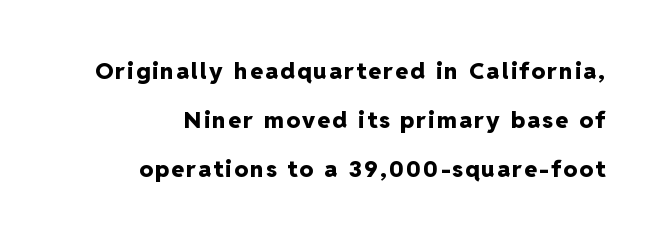
The image shows 23 px bold type, upright; set right-aligned, loose line spacing (2.14x), not underlined.
